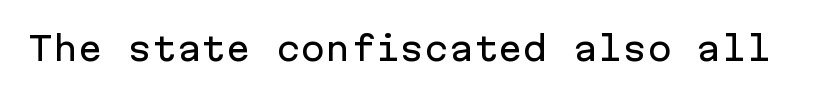
{"serif": "no", "italic": "no", "width": "normal", "stroke_contrast": "low", "x_height": "medium", "monospaced": "yes", "underline": "no", "letter_spacing": "normal", "letter_spacing_em": 0.0, "glyph_px": 33}
